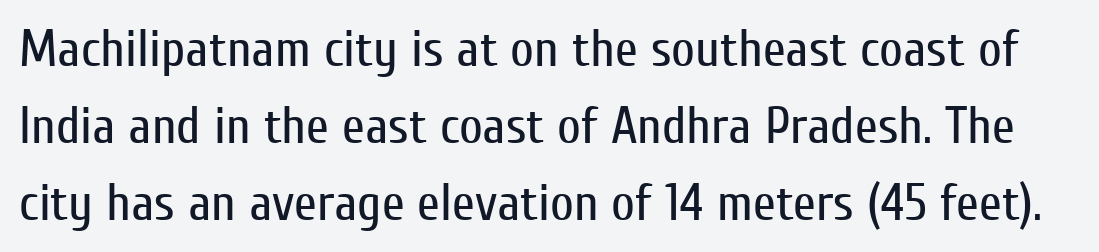
Notice how the stems are strictly vertical — no italics here. In terms of letterform style, serifs are entirely absent. Regular leading. The passage shown is not bold in any degree.
